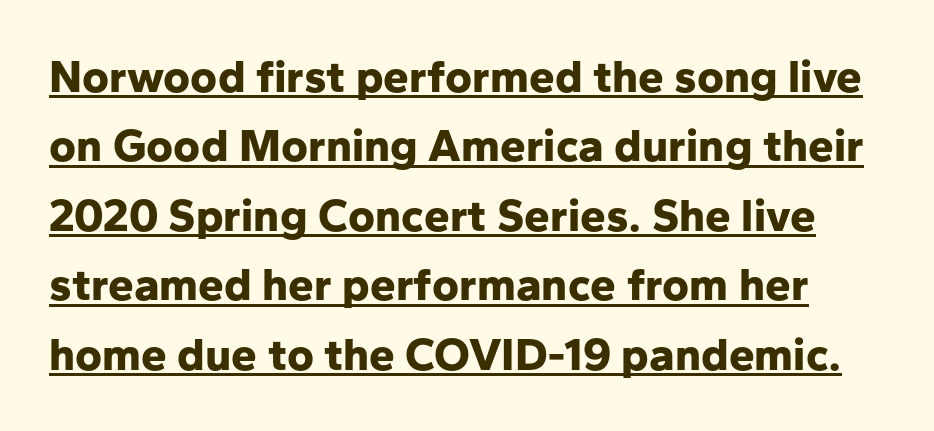
{"serif": "no", "italic": "no", "bold": "yes", "weight": "bold", "width": "normal", "stroke_contrast": "low", "x_height": "medium", "monospaced": "no", "underline": "yes", "line_spacing": "normal", "line_spacing_ratio": 1.51, "letter_spacing": "normal", "letter_spacing_em": 0.0, "glyph_px": 46}
